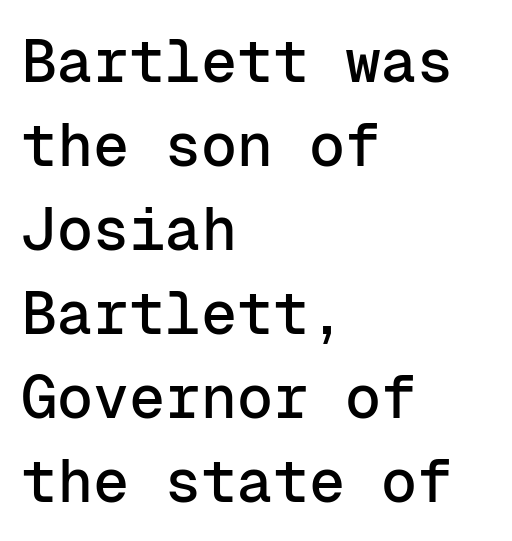
The rendering keeps characters at their native spacing. A student would call this left alignment; a typographer would say flush left, rag right. Note the uniform advance width — an 'i' takes as much space as an 'm'. The type sits square on the baseline with zero lean. Evenly set lines give the paragraph a standard silhouette.
